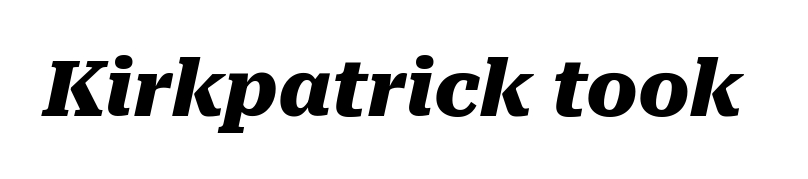
The image shows 77 px heavy type, italic (leaning right); set normal letter spacing, not underlined; medium stroke contrast and a medium x-height.
